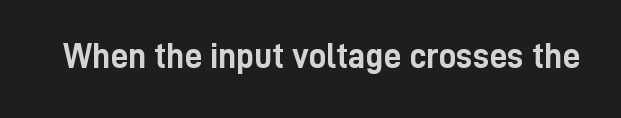
The space directly below the letters is spotless. Here the designer chose a conventional face with non-uniform glyph widths. A roman cut, with each character standing at attention. Spacing between characters is what you'd get straight out of the box. Each glyph is drawn with heavy, bold strokes. I'd call this a sans setting — the letters go barefoot.
